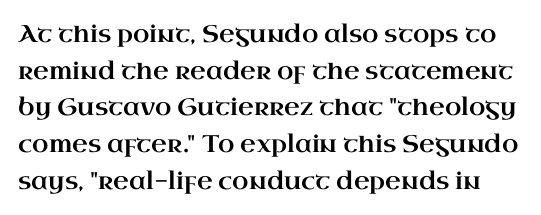
The image shows 24 px text type, upright; set normal line spacing (1.53x), normal letter spacing, not underlined.
